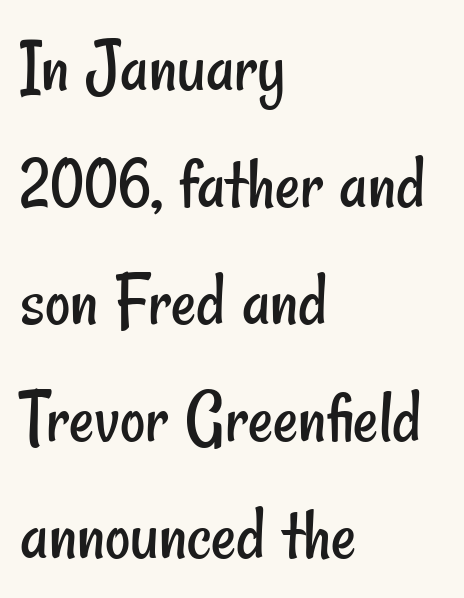
{"serif": "no", "bold": "no", "weight": "regular", "width": "condensed", "stroke_contrast": "low", "x_height": "small", "monospaced": "no", "underline": "no", "align": "left", "line_spacing": "normal", "line_spacing_ratio": 1.5, "letter_spacing": "normal", "letter_spacing_em": 0.0, "glyph_px": 78}
